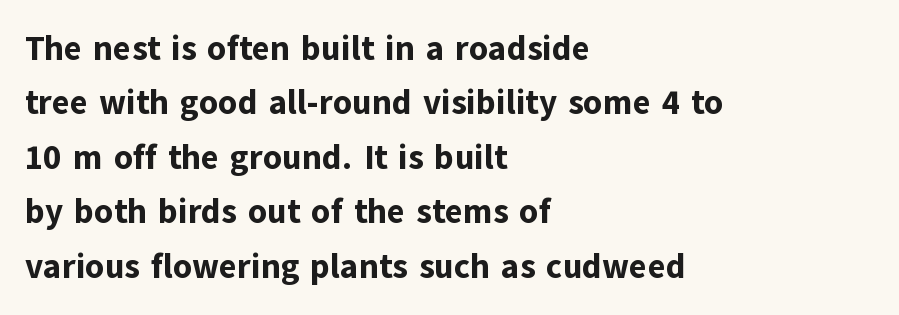
The image shows 34 px bold sans-serif type, upright; set left-aligned, normal line spacing (1.6x), normal letter spacing, not underlined; low stroke contrast and a medium x-height.
